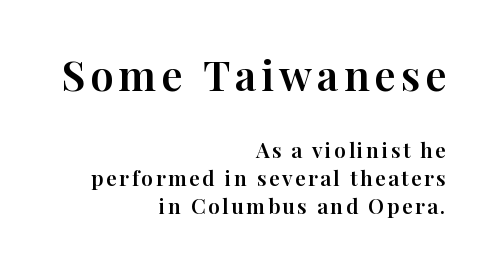
The image shows 42 px serif type, upright; set right-aligned, normal line spacing (1.34x), not underlined; the first (top) block is 2.0x larger; high stroke contrast and a medium x-height.
